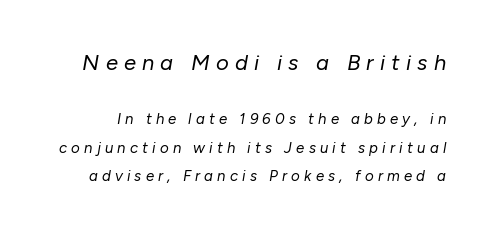
{"italic": "yes", "lean": "right", "slant_degrees": 10, "bold": "no", "underline": "no", "line_spacing": "loose", "line_spacing_ratio": 1.92, "letter_spacing": "wide", "letter_spacing_em": 0.28, "larger_block": "first", "size_ratio": 1.47, "glyph_px": 22}
